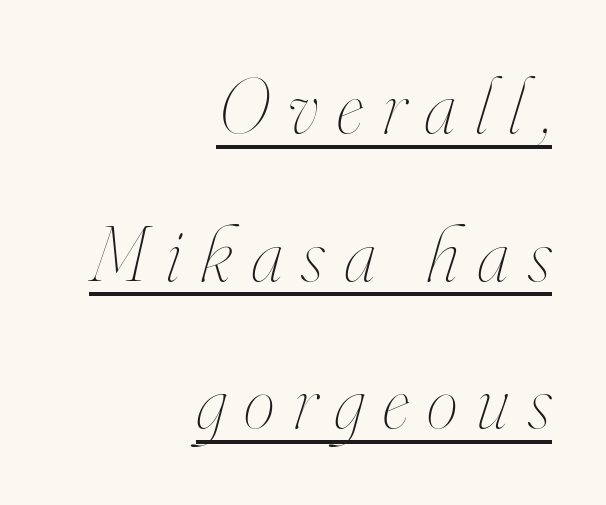
A baseline rule has been typeset under these characters. The text carries the slant typical of an italic or oblique font. Unbolded letterforms with no extra heft. Loose tracking; the words dissolve into strings of separated letters. Spacing verdict: proportional, widths tailored to each character. Line ends are locked; line starts wander.
